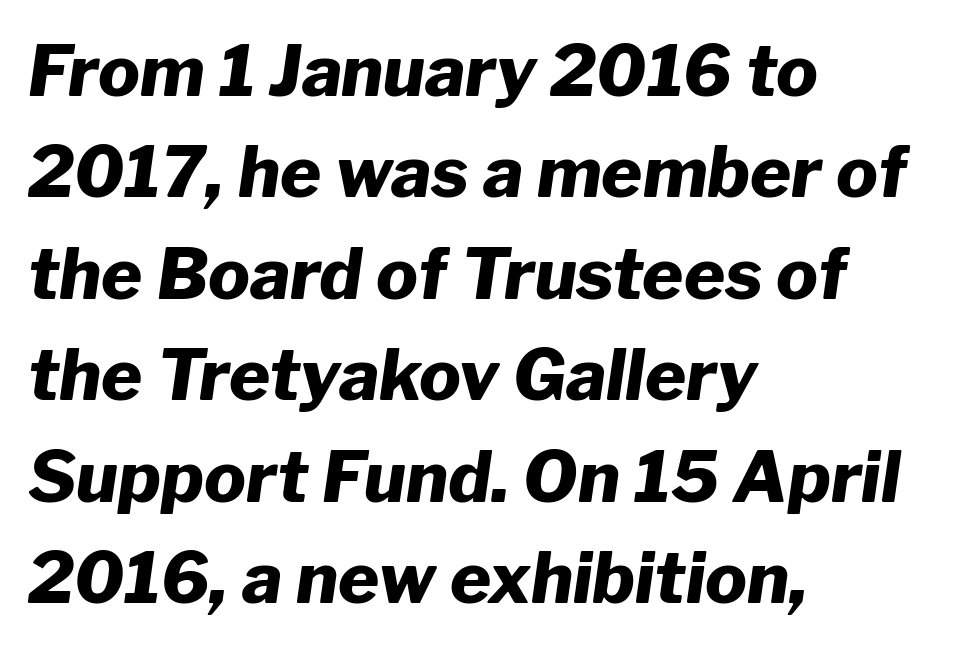
Normally led — the rows are evenly, conventionally spaced. If you drew a ruler down the left edge, every line would touch it. This sample uses an oblique cut, with every glyph tilted off the vertical. These lines are rendered in a variable-pitch font. Strokes here are thick enough to call this a true bold.
